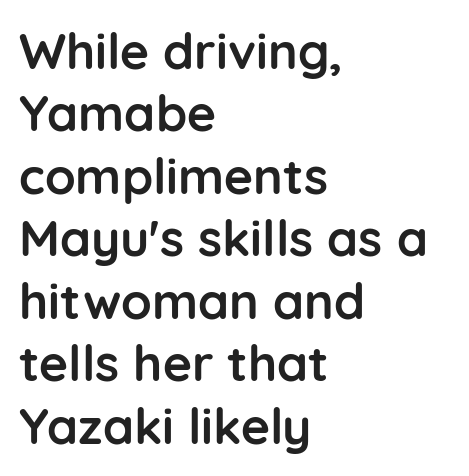
The area under the type is left untouched. Vertical strokes here are truly vertical. The tracking reads as untouched default to a designer's eye. Typeset ragged right — the left edge is the straight one. Weight check: bold — yes, fully. You can tell from the bare stems that sans-serif type was used.
